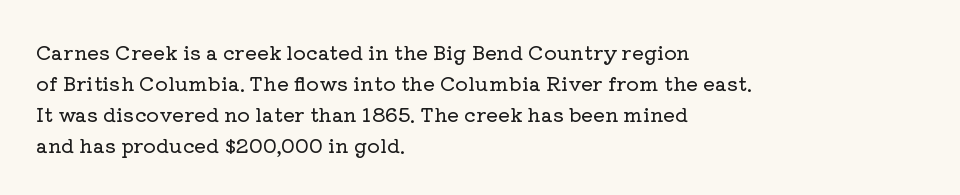
Layout note: lines flush left. Designer's note — italics off, roman on. The baseline area is clear. Reading down the column, the eye jumps a familiar distance to each next line. Default kerning and tracking; the words read as compact shapes.
